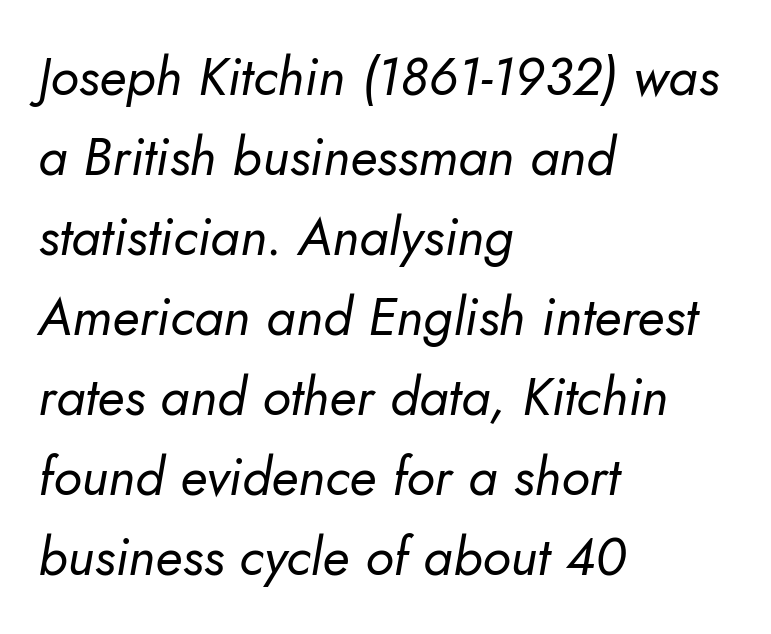
The image shows 53 px regular-weight type, italic (leaning right); set left-aligned, normal line spacing (1.51x), normal letter spacing, not underlined; low stroke contrast and a small x-height.
